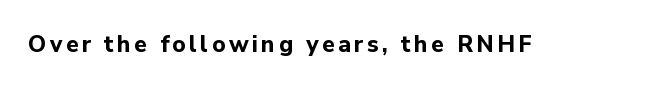
The words here are not underlined. Ascenders rise straight up at ninety degrees. What weight is shown? A full bold with thick strokes.
